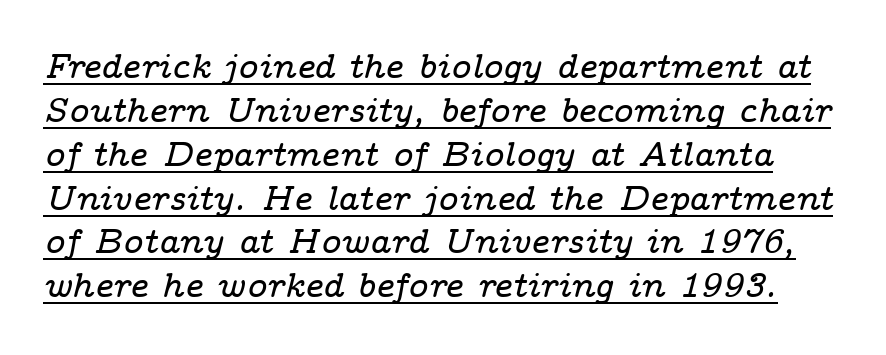
Honestly, the row spacing looks completely unremarkable. The passage shown is typed in a proportional face where columns would drift. The characters display serif detailing at their extremities. Has an underline been added? It has. When letters slant like this, we call the style italic.
